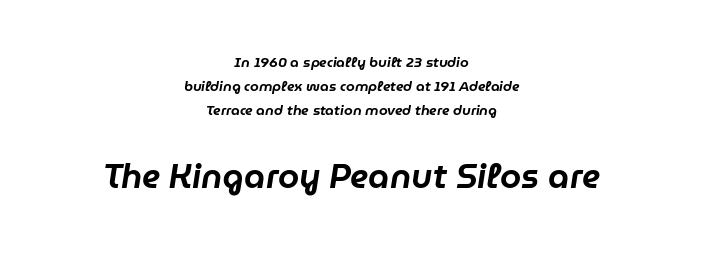
Scale increases going downward across the two blocks. Compared with a flush-left layout, this one balances lines on the center instead. Spacing verdict: proportional, widths tailored to each character. Style check: oblique. Letter spacing: default.
